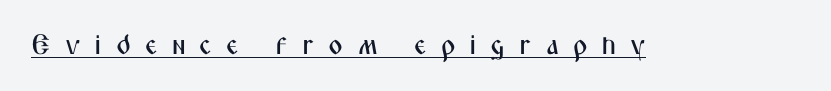
Q: Is the text italic (slanted)? A: No, it is upright.
Q: Is the typeface a serif or a sans-serif typeface? A: Sans-serif.
Q: Is the text underlined? A: Yes.
Q: Is the spacing between letters normal or unusually wide? A: Unusually wide.
Q: Width (condensed, normal, or wide)? A: Condensed.
Q: Stroke contrast? A: Medium.
Q: x-height? A: Medium.
Q: Monospaced? A: No.
